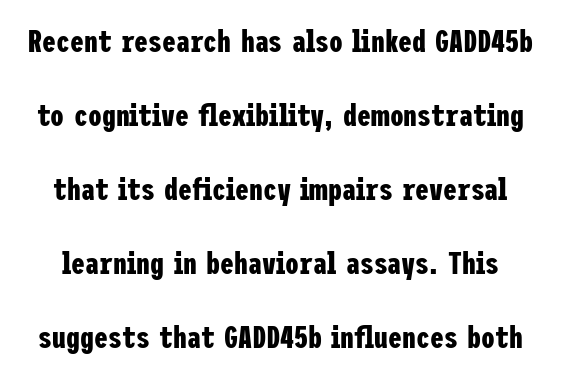
{"serif": "no", "italic": "no", "bold": "yes", "weight": "bold", "width": "condensed", "stroke_contrast": "low", "x_height": "medium", "underline": "no", "line_spacing": "loose", "line_spacing_ratio": 2.39, "letter_spacing": "normal", "letter_spacing_em": 0.0, "glyph_px": 31}
